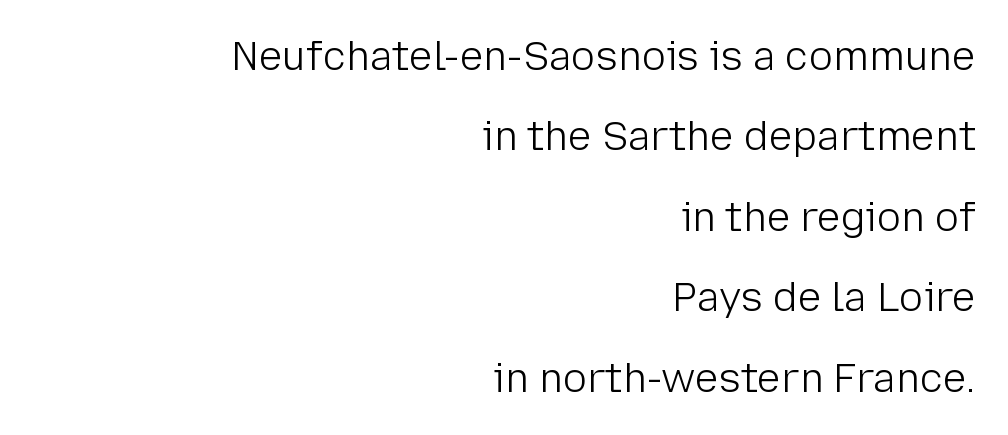
The image shows 40 px light sans-serif type, upright; set right-aligned, loose line spacing (2.01x), normal letter spacing, not underlined; low stroke contrast and a medium x-height.
